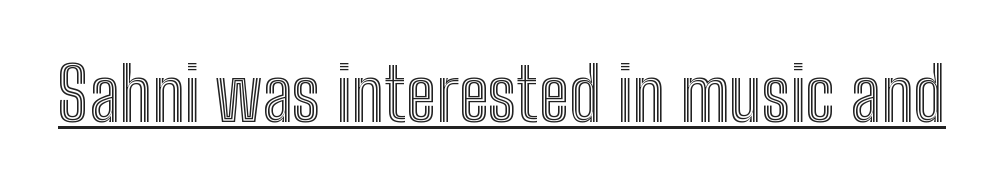
The image shows 74 px condensed type, upright; set normal letter spacing, underlined; a medium x-height.
